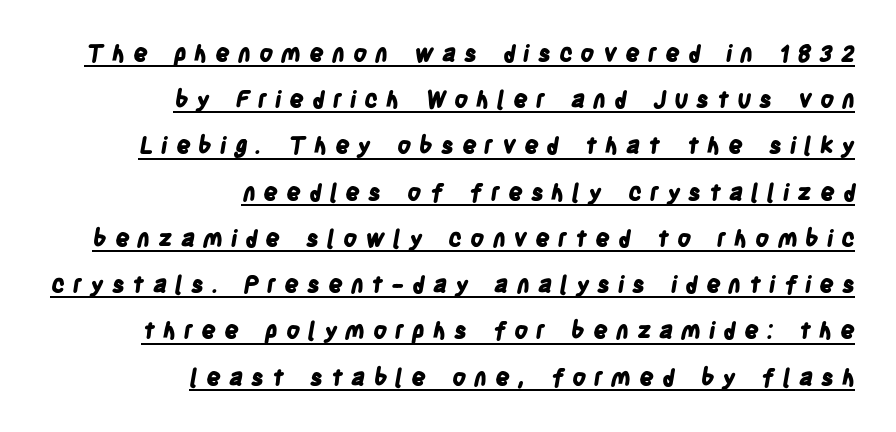
The image shows 23 px bold type; set right-aligned, loose line spacing (2.01x), unusually wide letter spacing (+0.34 em), underlined.
